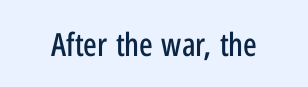
The image shows 32 px condensed sans-serif type, upright; set normal letter spacing, not underlined; low stroke contrast and a medium x-height.
